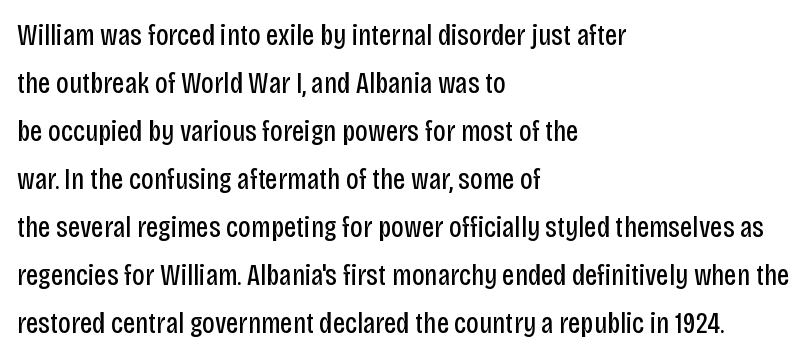
{"serif": "no", "italic": "no", "bold": "no", "weight": "regular", "width": "condensed", "stroke_contrast": "low", "x_height": "large", "monospaced": "no", "underline": "no", "align": "left", "line_spacing": "normal", "line_spacing_ratio": 1.6, "letter_spacing": "normal", "letter_spacing_em": 0.0, "glyph_px": 30}
